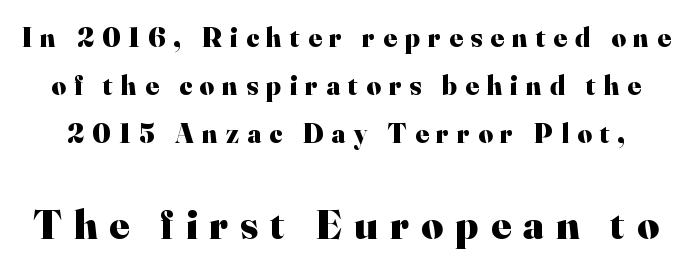
Q: Is the text bold? A: Yes.
Q: Is the text italic (slanted)? A: No, it is upright.
Q: Is the typeface a serif or a sans-serif typeface? A: Serif.
Q: Is the text underlined? A: No.
Q: Is the spacing between letters normal or unusually wide? A: Unusually wide.
Q: Which block of text is set in a larger size, the first (top) or the second (bottom)? A: The second (bottom) one.
Q: Width (condensed, normal, or wide)? A: Normal.
Q: Stroke contrast? A: High.
Q: x-height? A: Small.
Q: Monospaced? A: No.
